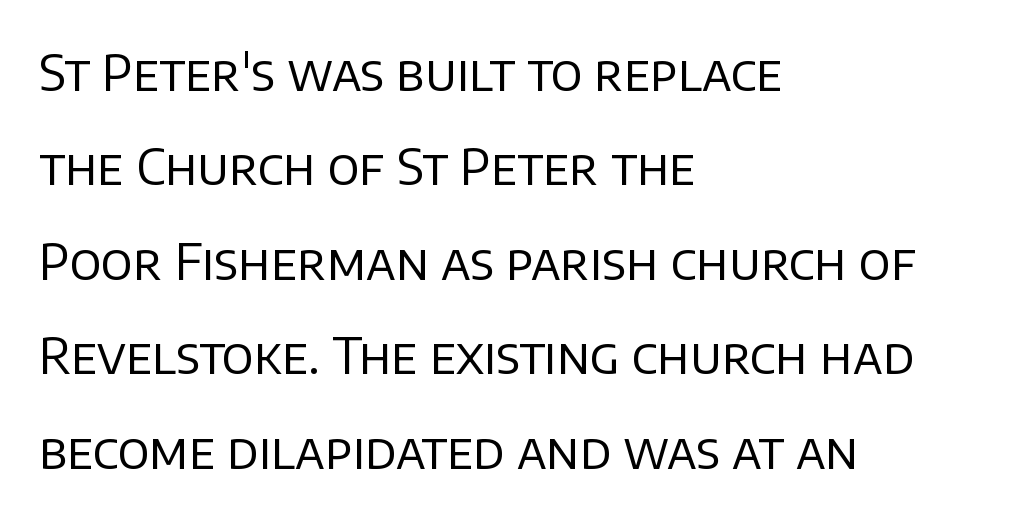
The image shows 50 px regular-weight sans-serif type, upright; set left-aligned, line spacing 1.89x, normal letter spacing, not underlined; low stroke contrast and a large x-height.
